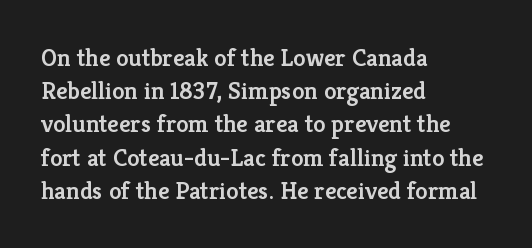
The image shows 25 px text type, upright; set left-aligned, normal line spacing (1.33x), normal letter spacing, not underlined.
